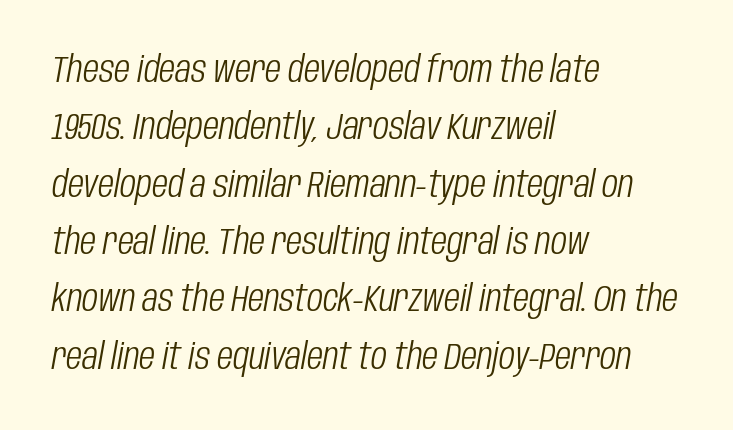
Q: Is the text bold? A: No.
Q: Is the text italic (slanted)? A: Yes, it leans right by about 10 degrees.
Q: Is the text underlined? A: No.
Q: How is the paragraph aligned? A: Left-aligned.
Q: Is the spacing between letters normal or unusually wide? A: Normal.
Q: Is the spacing between lines tight, normal or loose? A: Normal.
Q: Width (condensed, normal, or wide)? A: Condensed.
Q: Stroke contrast? A: Low.
Q: x-height? A: Large.
Q: Monospaced? A: No.
